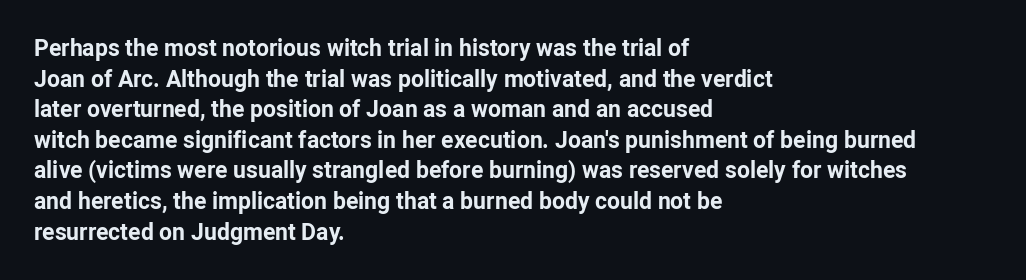
Q: Is the text bold? A: Yes.
Q: Is the text italic (slanted)? A: No, it is upright.
Q: Is the text underlined? A: No.
Q: How is the paragraph aligned? A: Left-aligned.
Q: Is the spacing between letters normal or unusually wide? A: Normal.
Q: Is the spacing between lines tight, normal or loose? A: Normal.
